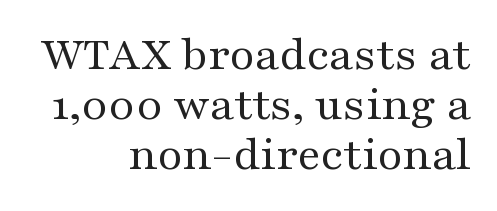
Q: Is the text bold? A: No.
Q: Is the text italic (slanted)? A: No, it is upright.
Q: Is the typeface a serif or a sans-serif typeface? A: Serif.
Q: Is the text underlined? A: No.
Q: How is the paragraph aligned? A: Right-aligned.
Q: Is the spacing between letters normal or unusually wide? A: Normal.
Q: Is the spacing between lines tight, normal or loose? A: Tight.
Q: Width (condensed, normal, or wide)? A: Wide.
Q: Stroke contrast? A: Medium.
Q: x-height? A: Medium.
Q: Monospaced? A: No.
